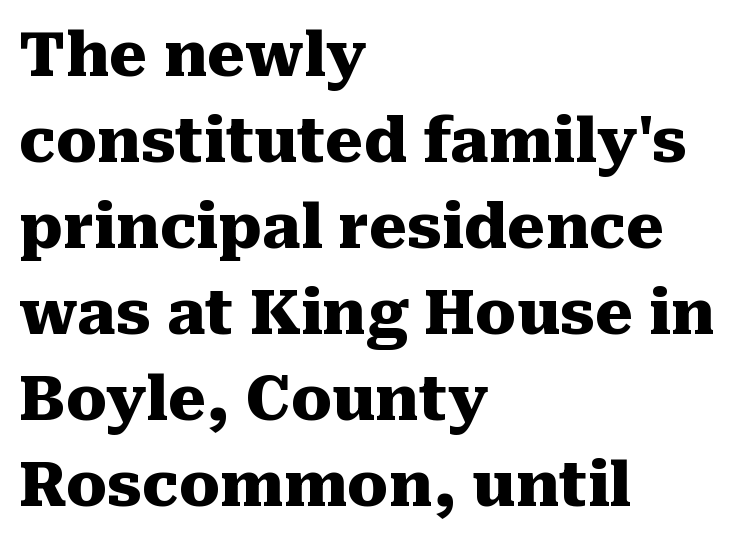
{"serif": "yes", "italic": "no", "bold": "yes", "weight": "heavy", "width": "normal", "stroke_contrast": "medium", "x_height": "medium", "monospaced": "no", "underline": "no", "align": "left", "line_spacing": "normal", "line_spacing_ratio": 1.41, "letter_spacing": "normal", "letter_spacing_em": 0.0, "glyph_px": 61}
